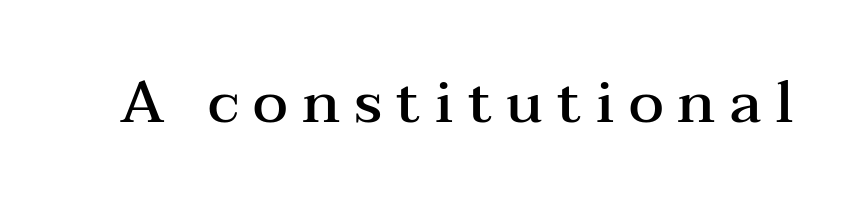
The passage shown is typed in a proportional face where columns would drift. The type sits square on the baseline with zero lean. Notice the strokes are somewhat thickened but not fully heavy: this is a semibold. The strip under each line holds only bare page. Caption: expanded tracking, letters set apart. Small tapered or slab feet sit at the stroke ends, so this counts as serif.
